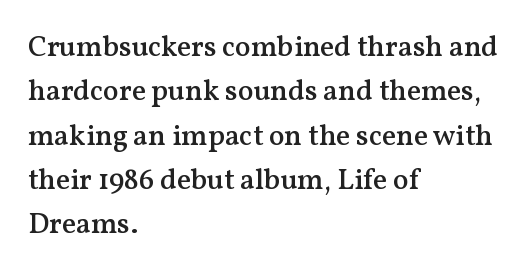
The image shows 29 px semibold serif type, upright; set left-aligned, normal line spacing (1.53x), normal letter spacing, not underlined; medium stroke contrast and a medium x-height.
